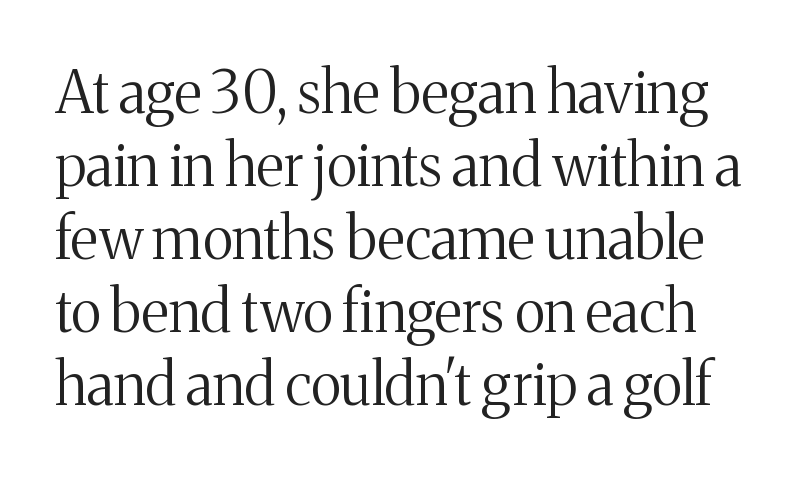
{"serif": "yes", "italic": "no", "bold": "no", "weight": "regular", "width": "normal", "stroke_contrast": "medium", "x_height": "medium", "monospaced": "no", "underline": "no", "line_spacing": "normal", "line_spacing_ratio": 1.26, "letter_spacing": "normal", "letter_spacing_em": 0.0, "glyph_px": 58}
